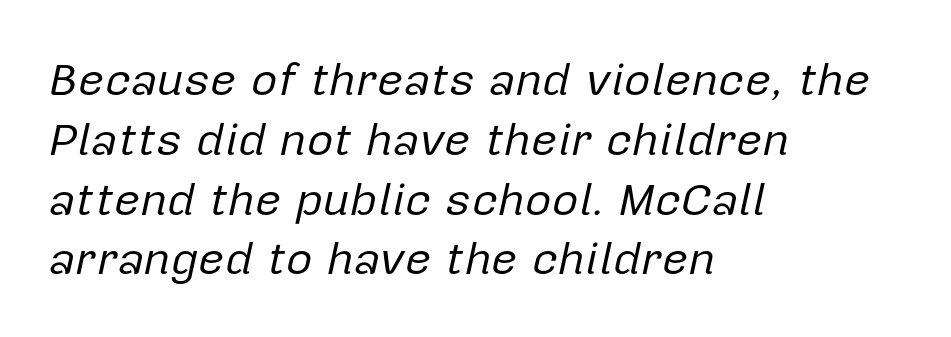
{"italic": "yes", "lean": "right", "slant_degrees": 12, "bold": "no", "weight": "regular", "width": "normal", "stroke_contrast": "low", "x_height": "medium", "monospaced": "no", "underline": "no", "align": "left", "line_spacing": "normal", "line_spacing_ratio": 1.3, "letter_spacing": "normal", "letter_spacing_em": 0.0, "glyph_px": 46}
